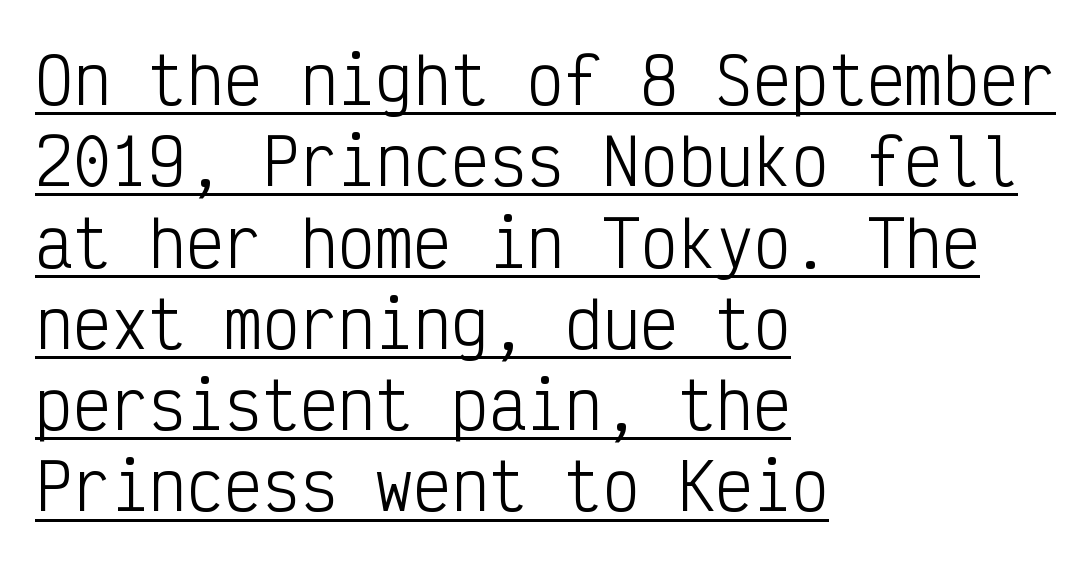
{"serif": "no", "italic": "no", "bold": "no", "weight": "light", "width": "condensed", "stroke_contrast": "low", "x_height": "medium", "monospaced": "yes", "underline": "yes", "align": "left", "line_spacing": "normal", "line_spacing_ratio": 1.29, "letter_spacing": "normal", "letter_spacing_em": 0.0, "glyph_px": 63}
